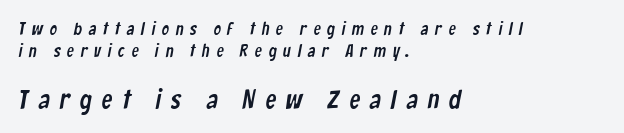
The image shows 27 px text type; set left-aligned, line spacing 1.23x, unusually wide letter spacing (+0.37 em), not underlined; the second (bottom) block is 1.5x larger.
